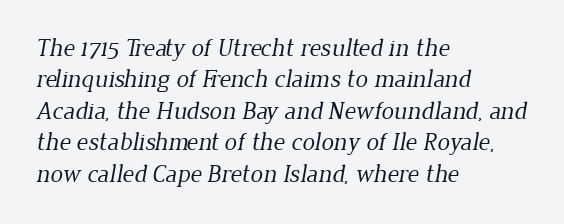
No extra ink here — the face is not bold. Underlining? Definitely not there. Glyph-to-glyph distance matches everyday printed text. The lines in this sample share a left origin and differ only in where they stop.
